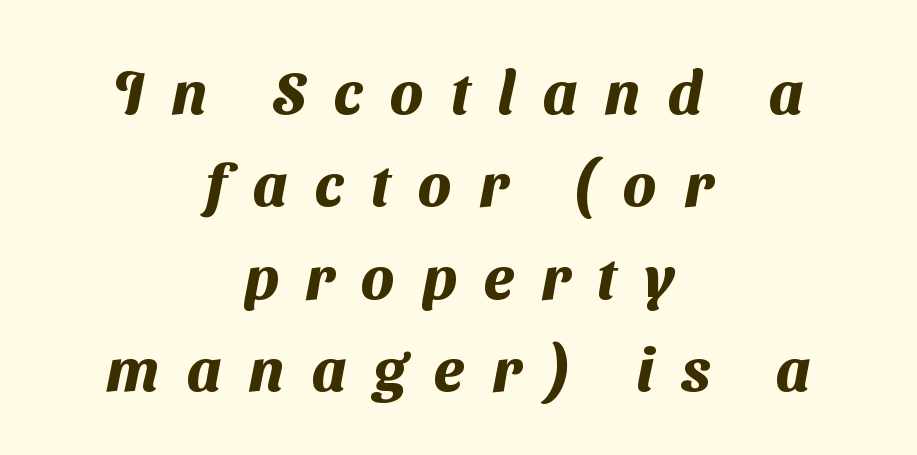
Note the varied advance widths — an 'i' is clearly narrower than an 'm'. Regular leading. Words float on clear page, feet unadorned. A typesetter would call this heavily tracked-out type.
